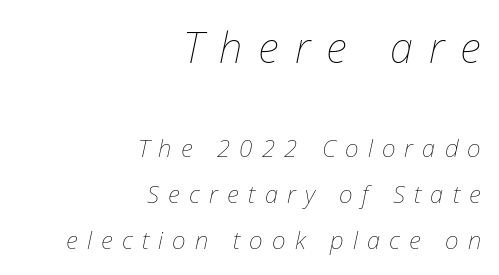
Is the type slanted? Yes — the strokes lean at a clear angle. On a weight scale, this lands at 450 or below. Descenders hang freely into open space. Tracking value appears strongly positive — letters spread wide.
